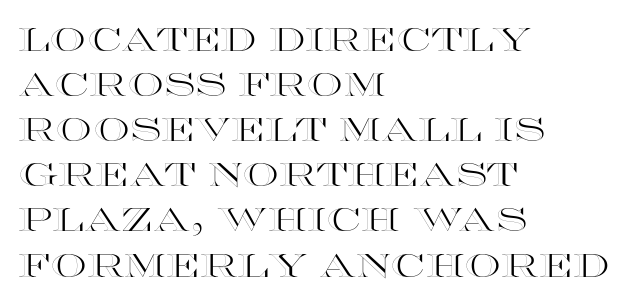
The image shows 32 px wide type, upright; set left-aligned, normal line spacing (1.41x), normal letter spacing, not underlined; a large x-height.
